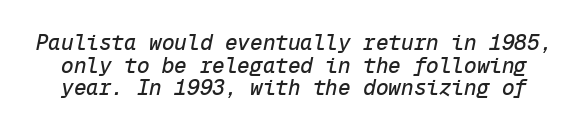
{"italic": "yes", "lean": "right", "slant_degrees": 12, "underline": "no", "line_spacing": "tight", "line_spacing_ratio": 1.08, "letter_spacing": "normal", "letter_spacing_em": 0.0, "glyph_px": 21}
